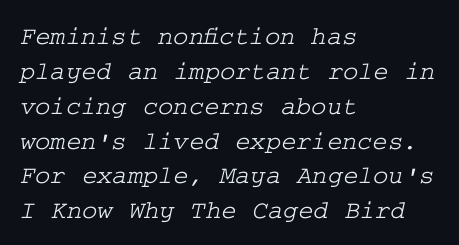
The image shows 26 px text type; set left-aligned, normal line spacing (1.34x), normal letter spacing, not underlined.
